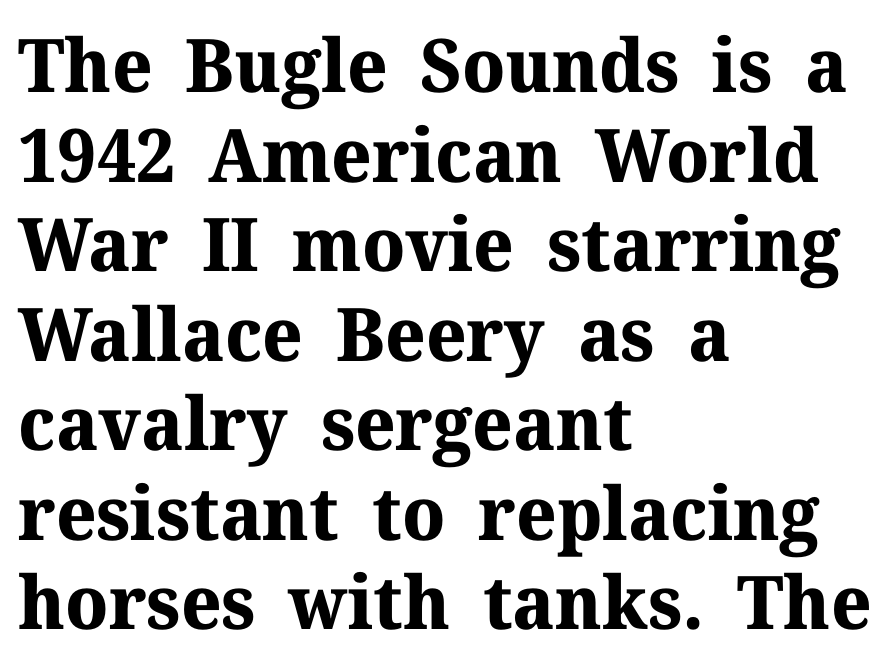
Q: Is the text bold? A: Yes.
Q: Is the text italic (slanted)? A: No, it is upright.
Q: Is the typeface a serif or a sans-serif typeface? A: Serif.
Q: Is the text underlined? A: No.
Q: How is the paragraph aligned? A: Left-aligned.
Q: Is the spacing between letters normal or unusually wide? A: Normal.
Q: Width (condensed, normal, or wide)? A: Normal.
Q: Stroke contrast? A: Medium.
Q: x-height? A: Medium.
Q: Monospaced? A: No.
